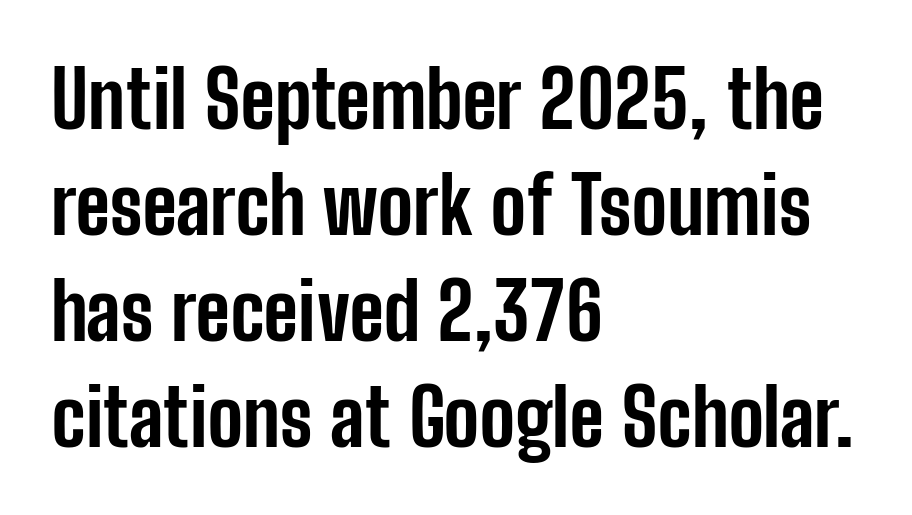
Q: Is the text bold? A: Yes.
Q: Is the text italic (slanted)? A: No, it is upright.
Q: Is the typeface a serif or a sans-serif typeface? A: Sans-serif.
Q: Is the text underlined? A: No.
Q: How is the paragraph aligned? A: Left-aligned.
Q: Is the spacing between letters normal or unusually wide? A: Normal.
Q: Is the spacing between lines tight, normal or loose? A: Normal.
Q: Width (condensed, normal, or wide)? A: Condensed.
Q: Stroke contrast? A: Low.
Q: x-height? A: Medium.
Q: Monospaced? A: No.
